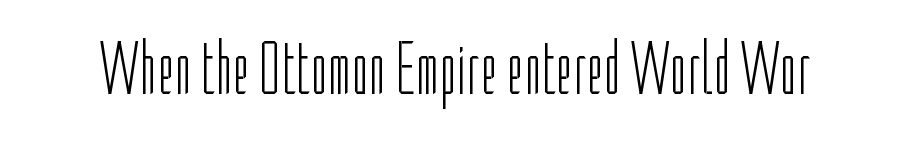
Q: Is the text bold? A: No.
Q: Is the text italic (slanted)? A: No, it is upright.
Q: Is the typeface a serif or a sans-serif typeface? A: Sans-serif.
Q: Is the text underlined? A: No.
Q: Is the spacing between letters normal or unusually wide? A: Normal.
Q: Width (condensed, normal, or wide)? A: Condensed.
Q: Stroke contrast? A: Low.
Q: x-height? A: Medium.
Q: Monospaced? A: No.
